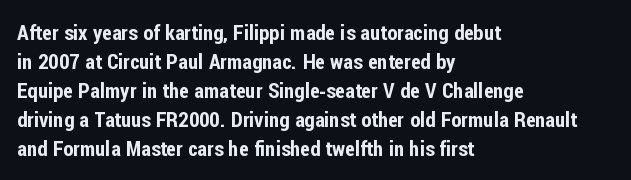
Does the leading feel generous? No, just average. Nobody touched the tracking dial on this one. This is the regular roman posture of the typeface. Visually the block forms a straight wall on the left and a jagged coastline on the right.
